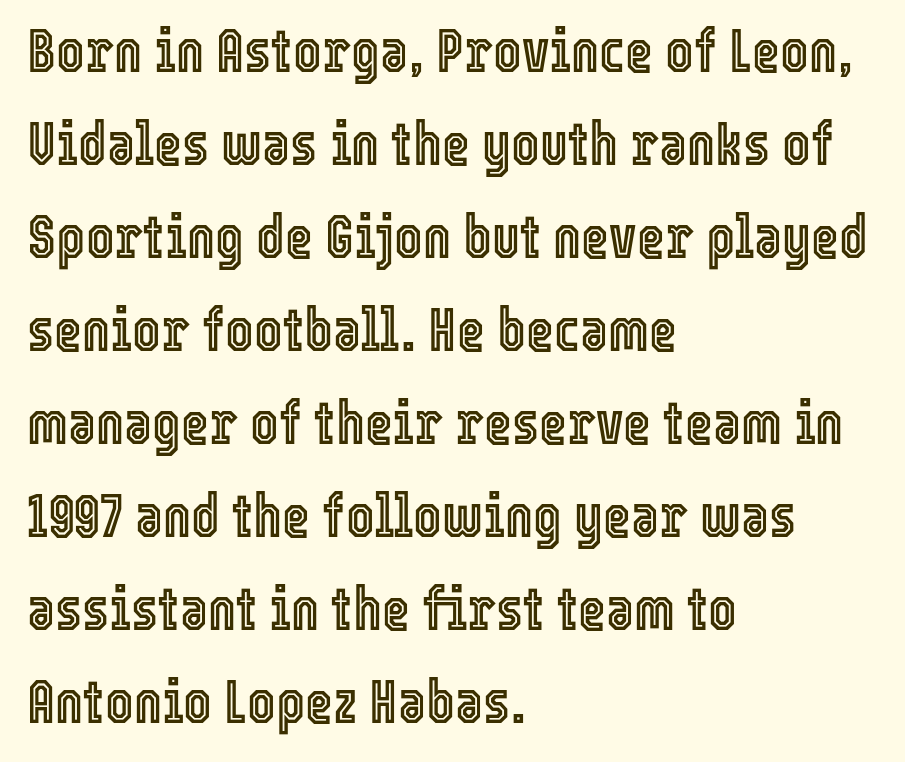
The image shows 60 px condensed type, upright; set left-aligned, normal line spacing (1.55x), normal letter spacing, not underlined; a medium x-height.
